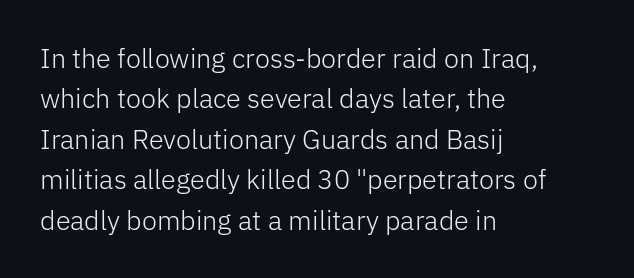
Q: Is the text bold? A: No.
Q: Is the text italic (slanted)? A: No, it is upright.
Q: Is the text underlined? A: No.
Q: How is the paragraph aligned? A: Left-aligned.
Q: Is the spacing between letters normal or unusually wide? A: Normal.
Q: Is the spacing between lines tight, normal or loose? A: Normal.
